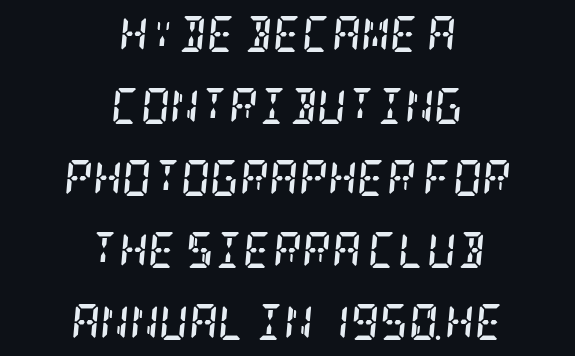
The image shows 36 px semibold, condensed serif type, italic (leaning right); set centered, loose line spacing (2.0x), normal letter spacing, not underlined; low stroke contrast and a large x-height.
